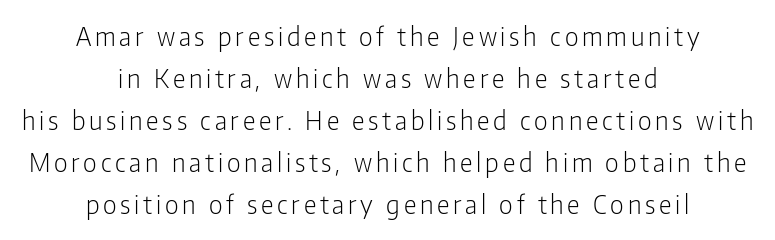
The image shows 25 px text type, upright; set centered, normal line spacing (1.68x), not underlined.
